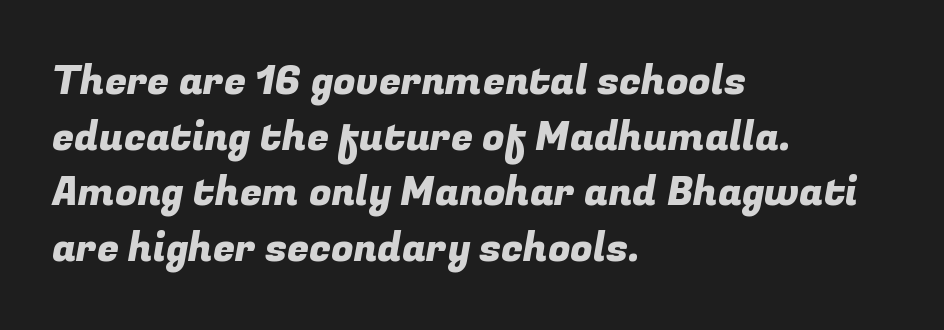
The image shows 40 px sans-serif type; set left-aligned, normal line spacing (1.39x), normal letter spacing, not underlined; low stroke contrast and a medium x-height.
